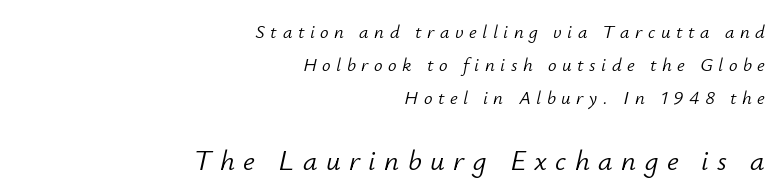
Q: Is the text bold? A: No.
Q: Is the text italic (slanted)? A: Yes, it leans right by about 12 degrees.
Q: Is the text underlined? A: No.
Q: How is the paragraph aligned? A: Right-aligned.
Q: Is the spacing between letters normal or unusually wide? A: Unusually wide.
Q: Which block of text is set in a larger size, the first (top) or the second (bottom)? A: The second (bottom) one.
Q: Width (condensed, normal, or wide)? A: Normal.
Q: Stroke contrast? A: Low.
Q: x-height? A: Small.
Q: Monospaced? A: No.
